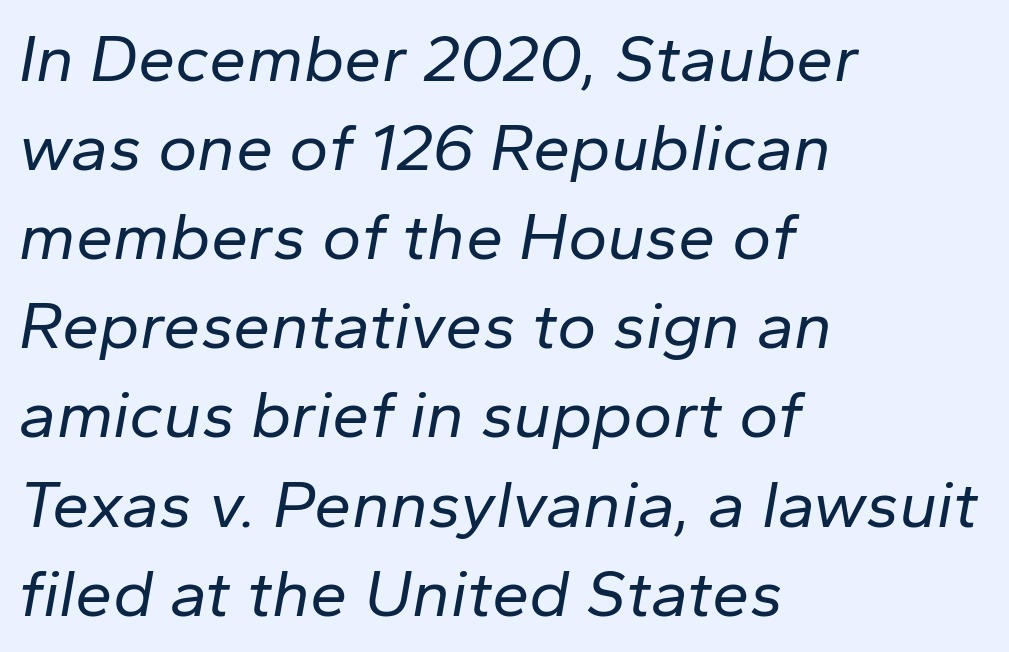
Is the stroke heavy? The answer is a plain regular-or-lighter. This sample has the flowing, uneven cadence of proportional lettering. A clean baseline with only descenders dipping below it. Compared with typical paragraphs, the rows here are spaced about the same. Reading down the block, your eye returns to a fixed left position each line.
